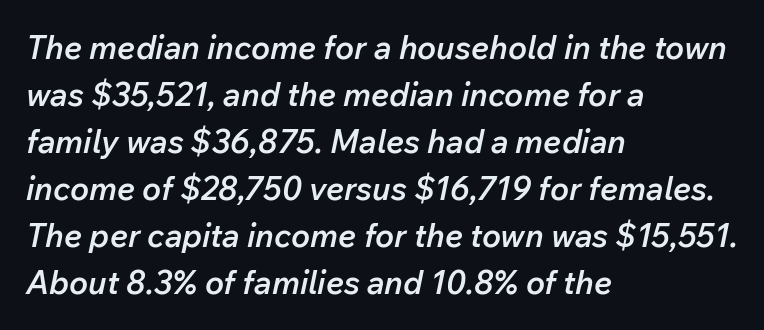
The image shows 32 px semibold type, italic (leaning right); set left-aligned, normal line spacing (1.47x), normal letter spacing, not underlined; low stroke contrast and a medium x-height.
